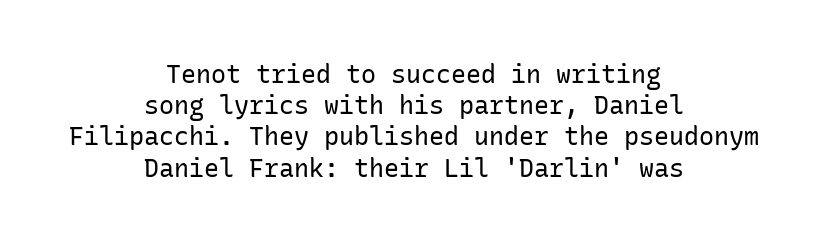
{"italic": "no", "bold": "no", "underline": "no", "align": "center", "line_spacing": "normal", "line_spacing_ratio": 1.25, "letter_spacing": "normal", "letter_spacing_em": 0.0, "glyph_px": 25}
